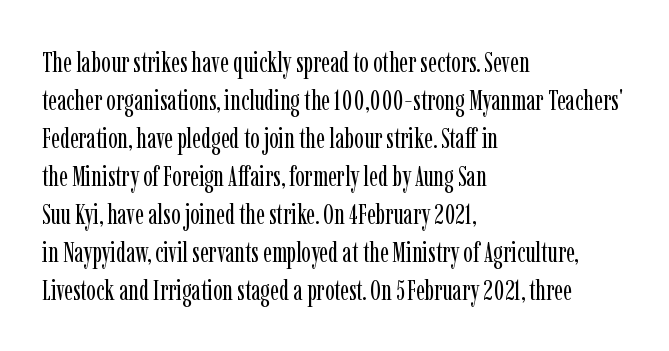
{"serif": "yes", "italic": "no", "bold": "no", "weight": "regular", "width": "condensed", "stroke_contrast": "low", "x_height": "medium", "monospaced": "no", "underline": "no", "align": "left", "line_spacing": "normal", "line_spacing_ratio": 1.36, "letter_spacing": "normal", "letter_spacing_em": 0.0, "glyph_px": 28}
